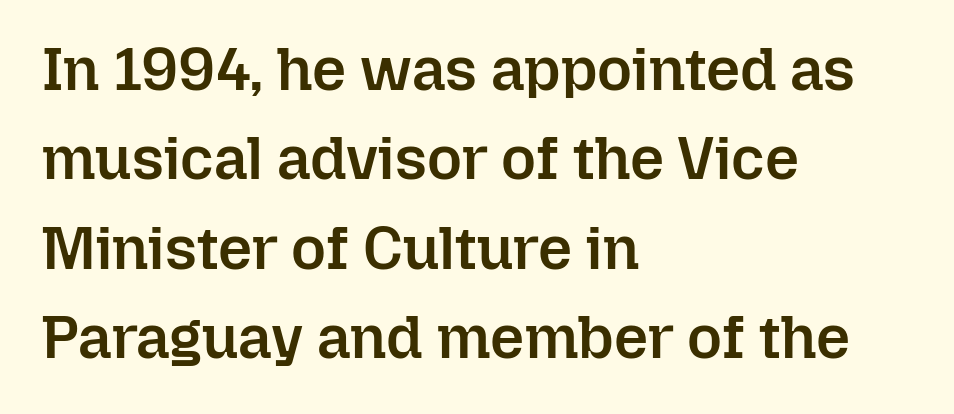
{"italic": "no", "bold": "semi", "weight": "semibold", "width": "normal", "stroke_contrast": "low", "x_height": "medium", "monospaced": "no", "underline": "no", "align": "left", "line_spacing": "normal", "line_spacing_ratio": 1.49, "letter_spacing": "normal", "letter_spacing_em": 0.0, "glyph_px": 60}
